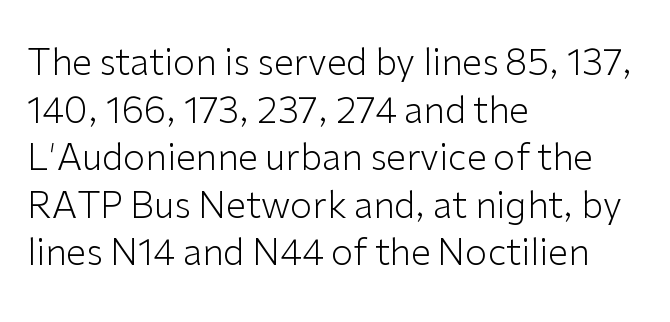
Stroke terminals: plain, sans-serif. A typesetter would call this proportional, since set widths differ per character. Nothing unusual about the tracking: characters are spaced as the font intends. The passage shown is not underscored anywhere. Each stroke keeps to a modest, everyday thickness or less.
